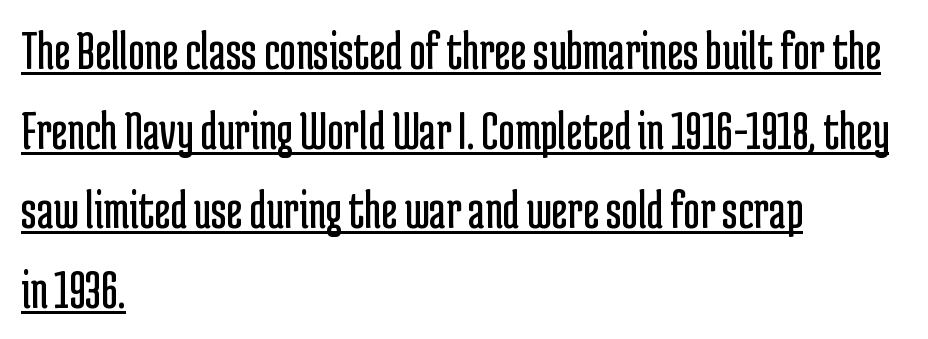
Q: Is the text bold? A: No.
Q: Is the text italic (slanted)? A: No, it is upright.
Q: Is the typeface a serif or a sans-serif typeface? A: Sans-serif.
Q: Is the text underlined? A: Yes.
Q: How is the paragraph aligned? A: Left-aligned.
Q: Is the spacing between letters normal or unusually wide? A: Normal.
Q: Is the spacing between lines tight, normal or loose? A: Normal.
Q: Width (condensed, normal, or wide)? A: Condensed.
Q: Stroke contrast? A: Low.
Q: x-height? A: Medium.
Q: Monospaced? A: No.
